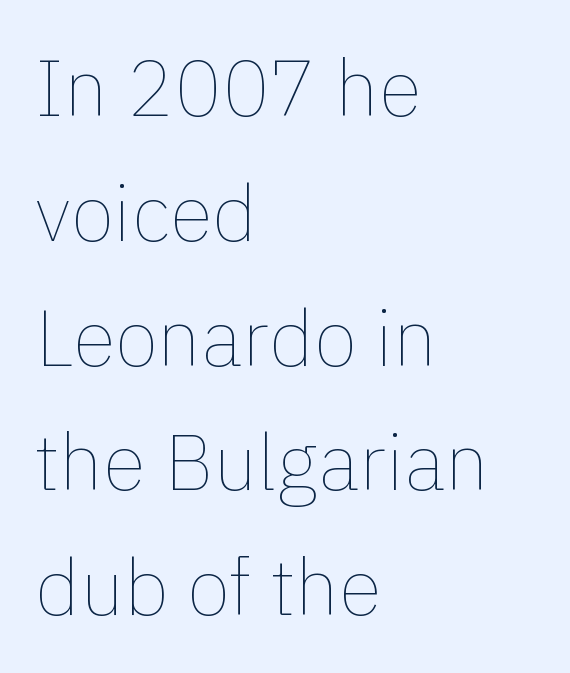
Q: Is the text bold? A: No.
Q: Is the text italic (slanted)? A: No, it is upright.
Q: Is the text underlined? A: No.
Q: How is the paragraph aligned? A: Left-aligned.
Q: Is the spacing between letters normal or unusually wide? A: Normal.
Q: Is the spacing between lines tight, normal or loose? A: Normal.
Q: Width (condensed, normal, or wide)? A: Normal.
Q: x-height? A: Medium.
Q: Monospaced? A: No.
